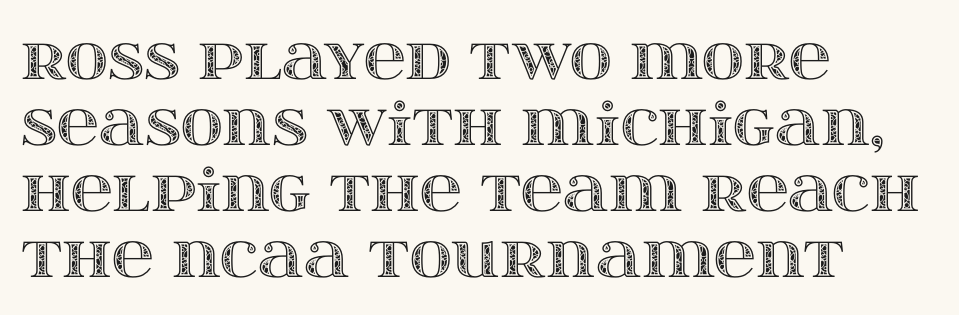
The image shows 58 px wide type, upright; set left-aligned, tight line spacing (1.14x), normal letter spacing, not underlined; a large x-height.
